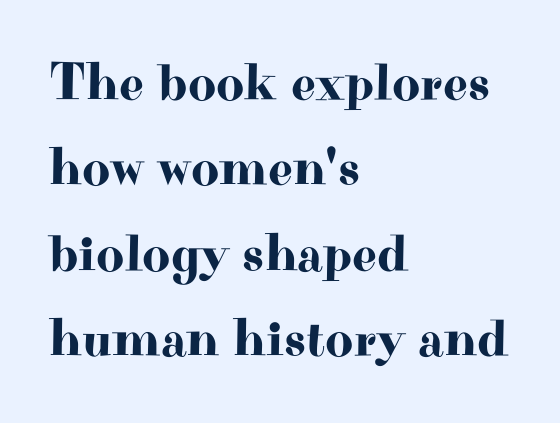
Q: Is the text italic (slanted)? A: No, it is upright.
Q: Is the typeface a serif or a sans-serif typeface? A: Serif.
Q: Is the text underlined? A: No.
Q: How is the paragraph aligned? A: Left-aligned.
Q: Is the spacing between letters normal or unusually wide? A: Normal.
Q: Is the spacing between lines tight, normal or loose? A: Normal.
Q: Width (condensed, normal, or wide)? A: Wide.
Q: Stroke contrast? A: High.
Q: x-height? A: Small.
Q: Monospaced? A: No.
